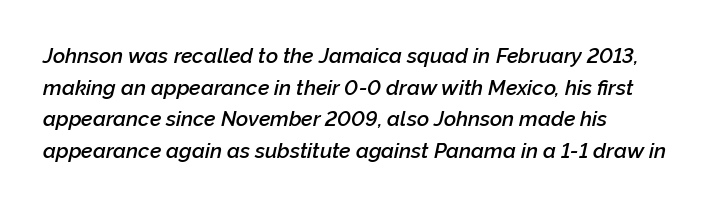
Q: Is the text bold? A: Semi-bold.
Q: Is the text italic (slanted)? A: Yes, it leans right by about 12 degrees.
Q: Is the text underlined? A: No.
Q: How is the paragraph aligned? A: Left-aligned.
Q: Is the spacing between letters normal or unusually wide? A: Normal.
Q: Is the spacing between lines tight, normal or loose? A: Normal.
